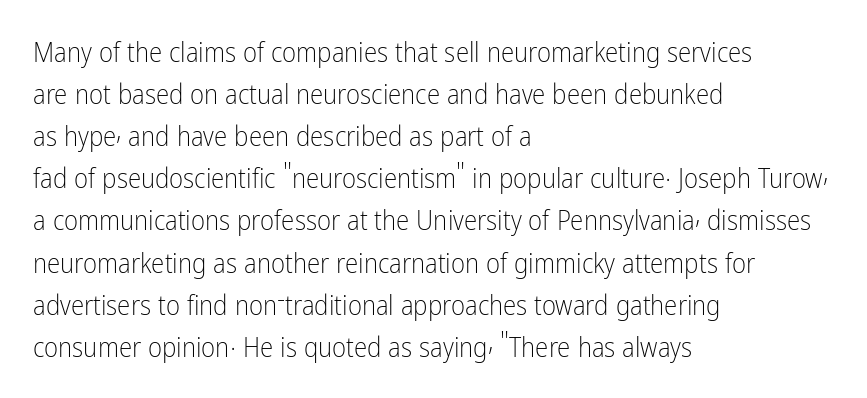
Q: Is the text bold? A: No.
Q: Is the text italic (slanted)? A: No, it is upright.
Q: Is the text underlined? A: No.
Q: How is the paragraph aligned? A: Left-aligned.
Q: Is the spacing between letters normal or unusually wide? A: Normal.
Q: Is the spacing between lines tight, normal or loose? A: Normal.
